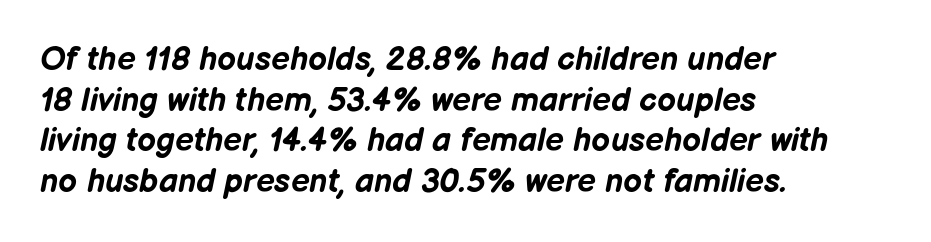
{"italic": "yes", "lean": "right", "slant_degrees": 12, "bold": "yes", "weight": "bold", "width": "normal", "stroke_contrast": "low", "x_height": "medium", "monospaced": "no", "underline": "no", "align": "left", "line_spacing_ratio": 1.23, "letter_spacing": "normal", "letter_spacing_em": 0.0, "glyph_px": 33}
